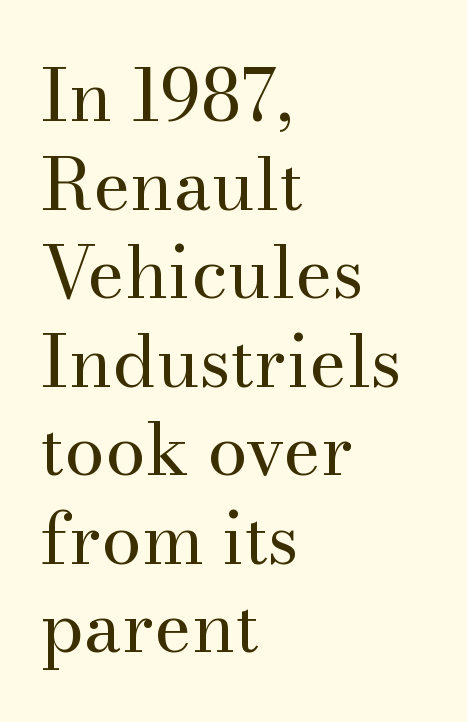
{"serif": "yes", "italic": "no", "bold": "no", "weight": "regular", "width": "normal", "stroke_contrast": "medium", "x_height": "small", "monospaced": "no", "underline": "no", "align": "left", "line_spacing_ratio": 1.23, "letter_spacing": "normal", "letter_spacing_em": 0.0, "glyph_px": 72}
